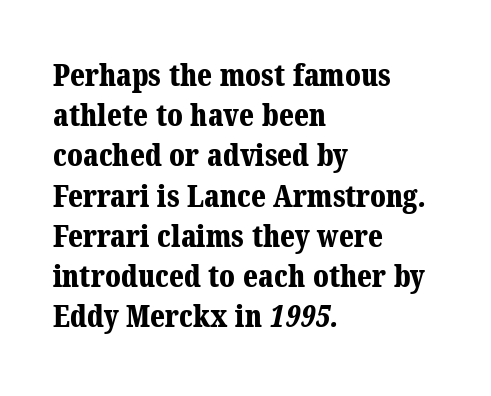
{"serif": "yes", "bold": "yes", "weight": "bold", "width": "normal", "stroke_contrast": "medium", "x_height": "medium", "monospaced": "no", "underline": "no", "align": "left", "line_spacing": "normal", "line_spacing_ratio": 1.34, "letter_spacing": "normal", "letter_spacing_em": 0.0, "glyph_px": 30}
